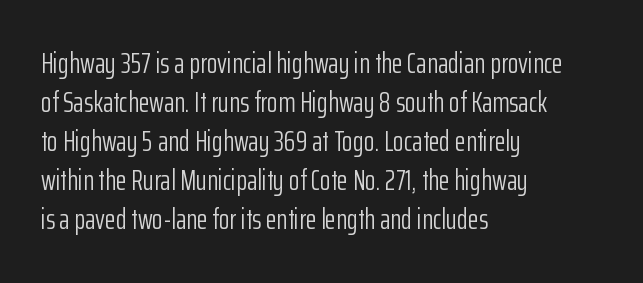
Q: Is the text bold? A: No.
Q: Is the text italic (slanted)? A: No, it is upright.
Q: Is the typeface a serif or a sans-serif typeface? A: Sans-serif.
Q: Is the text underlined? A: No.
Q: How is the paragraph aligned? A: Left-aligned.
Q: Is the spacing between letters normal or unusually wide? A: Normal.
Q: Is the spacing between lines tight, normal or loose? A: Normal.
Q: Width (condensed, normal, or wide)? A: Condensed.
Q: Stroke contrast? A: Low.
Q: x-height? A: Medium.
Q: Monospaced? A: No.
